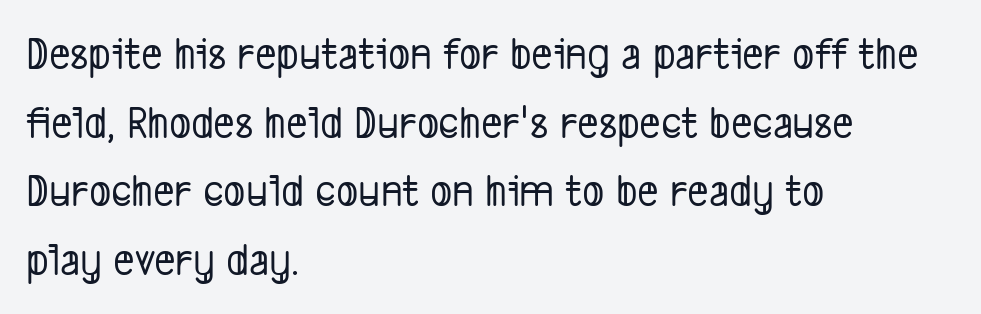
Only glyphs here, with clear space below each row. The compositor pushed each line to the left boundary. Vertical spacing — default. Proportional: the letters do not fall into vertical columns. Unlike a traditional serif, this face leaves its strokes unadorned.
